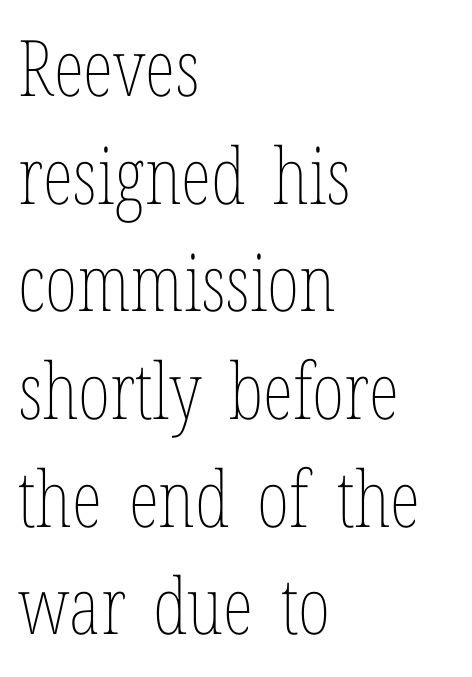
Q: Is the text bold? A: No.
Q: Is the text italic (slanted)? A: No, it is upright.
Q: Is the text underlined? A: No.
Q: How is the paragraph aligned? A: Left-aligned.
Q: Is the spacing between letters normal or unusually wide? A: Normal.
Q: Is the spacing between lines tight, normal or loose? A: Normal.
Q: Width (condensed, normal, or wide)? A: Condensed.
Q: Stroke contrast? A: Low.
Q: x-height? A: Medium.
Q: Monospaced? A: No.
